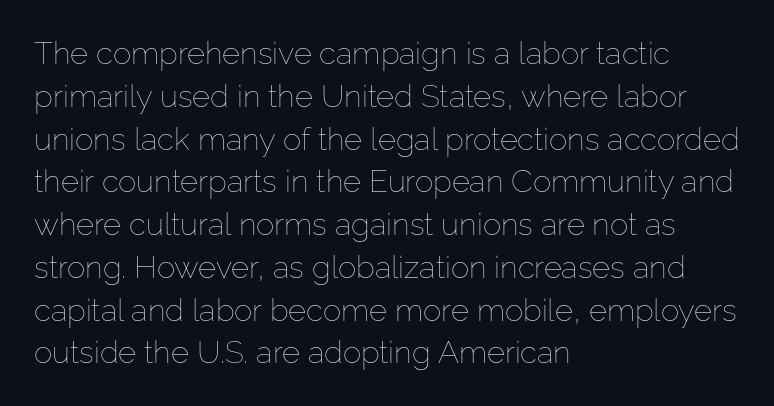
{"italic": "no", "bold": "no", "weight": "thin", "width": "normal", "stroke_contrast": "low", "x_height": "medium", "monospaced": "no", "underline": "no", "align": "left", "line_spacing": "normal", "line_spacing_ratio": 1.38, "letter_spacing": "normal", "letter_spacing_em": 0.0, "glyph_px": 31}
